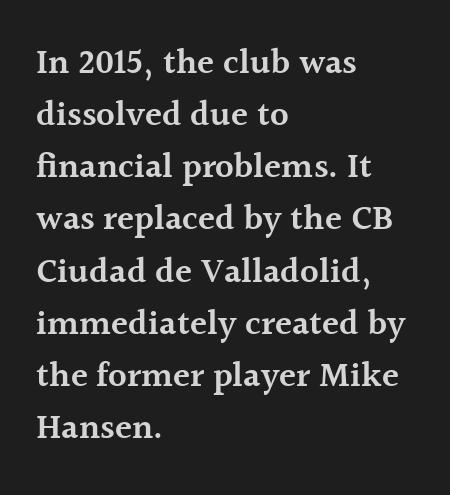
The image shows 35 px semibold serif type, upright; set left-aligned, normal line spacing (1.49x), normal letter spacing, not underlined; a medium x-height.
